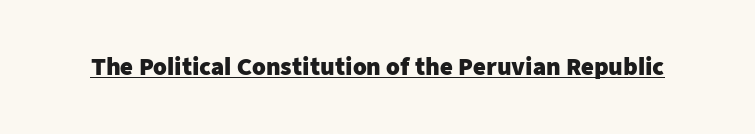
{"italic": "no", "bold": "yes", "underline": "yes", "letter_spacing": "normal", "letter_spacing_em": 0.0, "glyph_px": 22}
